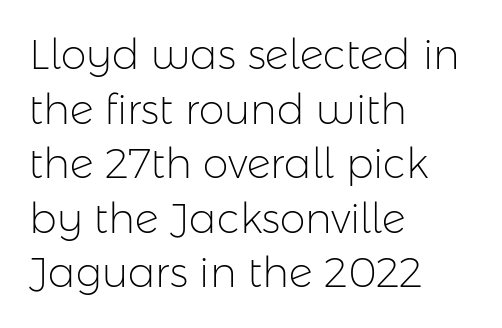
Nope, no serifs anywhere on these letters. The space directly below the letters is spotless. What stands out about the letter spacing? Nothing — it is the standard amount. The font is comparable to plain body text, perhaps lighter. The passage shown stacks its lines at a standard gap. A student would call this left alignment; a typographer would say flush left, rag right.
